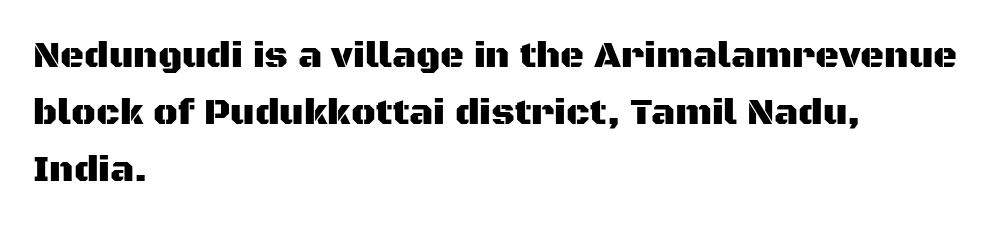
In terms of leading, this rendering sits right in the middle. Letterform terminals end flat and unadorned throughout the passage. The paragraph has a hard left edge and a soft right edge. Character widths vary here, with narrow letters taking less room than wide ones. Between one letter and the next there's only the usual sliver of space.
